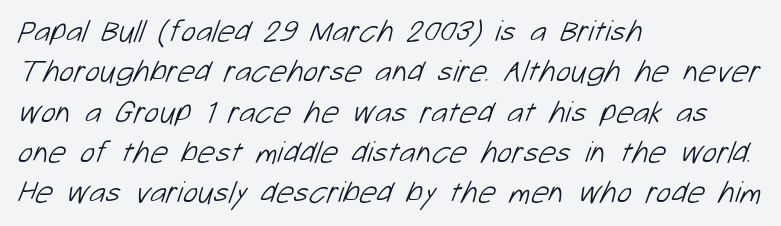
The typeface chosen for these lines omits serifs. Compared with typical paragraphs, the rows here are spaced about the same. Casual observation: everything's shoved over to the left. Varying glyph widths throughout — classic text-font behaviour. Weight class: somewhere from thin through regular. Caption: standard tracking, unaltered.
